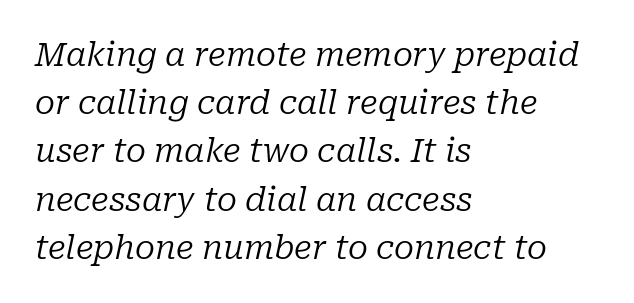
{"serif": "yes", "italic": "yes", "lean": "right", "slant_degrees": 10, "bold": "no", "weight": "regular", "width": "normal", "stroke_contrast": "low", "x_height": "medium", "monospaced": "no", "underline": "no", "align": "left", "line_spacing": "normal", "line_spacing_ratio": 1.46, "letter_spacing": "normal", "letter_spacing_em": 0.0, "glyph_px": 33}
